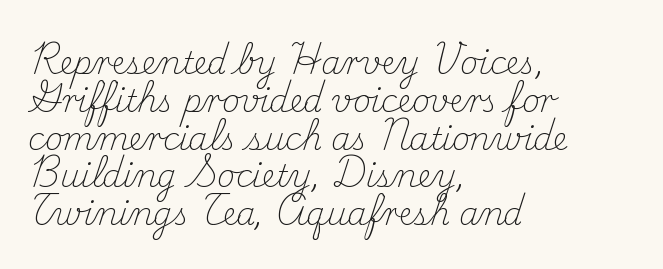
Q: Is the text bold? A: No.
Q: Is the text italic (slanted)? A: Yes.
Q: Is the typeface a serif or a sans-serif typeface? A: Serif.
Q: Is the text underlined? A: No.
Q: How is the paragraph aligned? A: Left-aligned.
Q: Is the spacing between letters normal or unusually wide? A: Normal.
Q: Width (condensed, normal, or wide)? A: Normal.
Q: Stroke contrast? A: Medium.
Q: x-height? A: Small.
Q: Monospaced? A: No.
